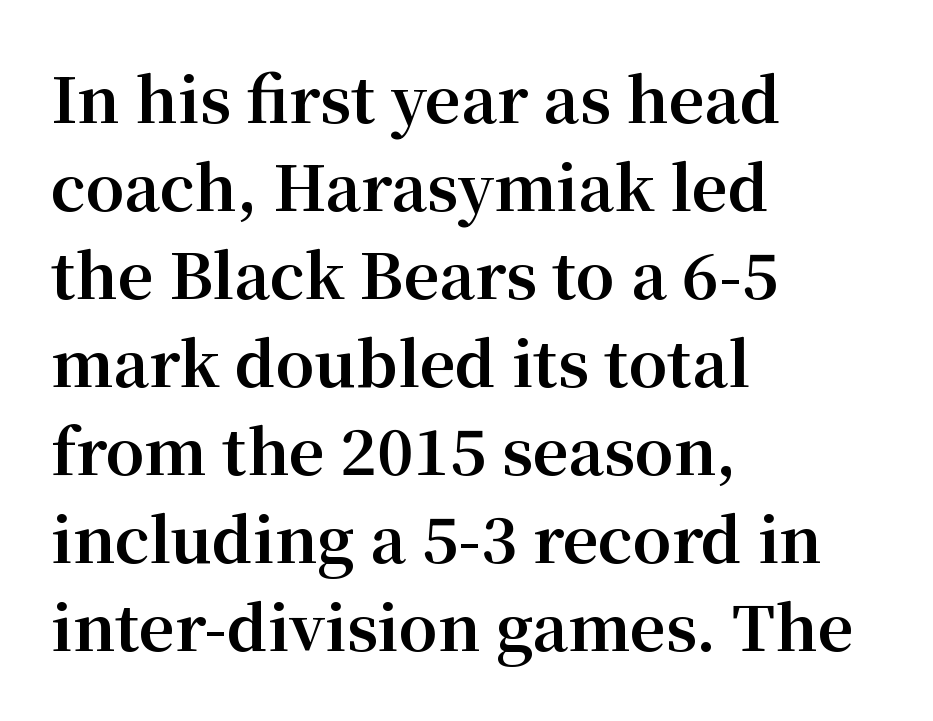
The image shows 62 px bold serif type, upright; set left-aligned, normal line spacing (1.42x), normal letter spacing, not underlined; medium stroke contrast and a medium x-height.
